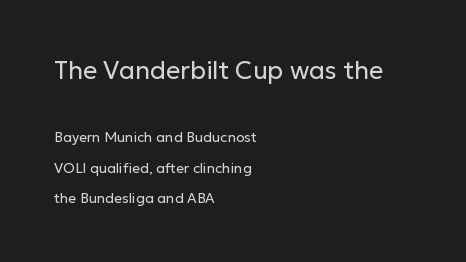
The image shows 25 px text type, upright; set left-aligned, loose line spacing (2.17x), normal letter spacing, not underlined; the first (top) block is 1.79x larger.
